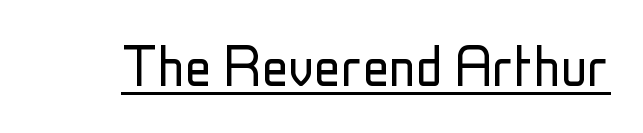
The image shows 66 px light, condensed sans-serif type, upright; set normal letter spacing, underlined; low stroke contrast and a medium x-height.
